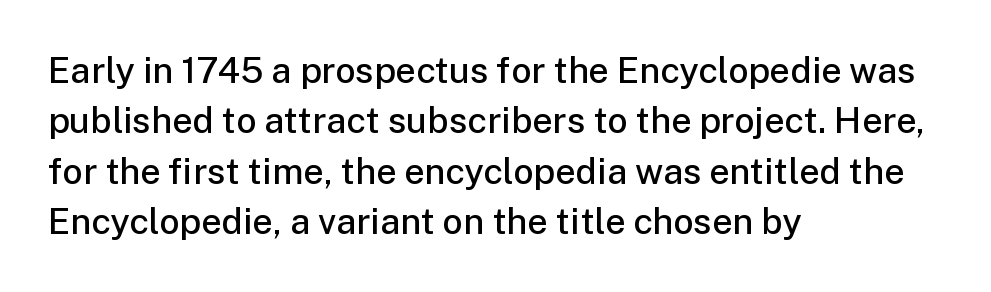
Looks like regular typesetting: each glyph gets only the width it needs. Look at the stroke-to-counter ratio: somewhat heavy, a semibold. Decoration check: the copy has no underline. Is this a sans? Yes — the strokes have no serifs. Alignment: flush left. The lettering holds an erect, upright posture throughout.
